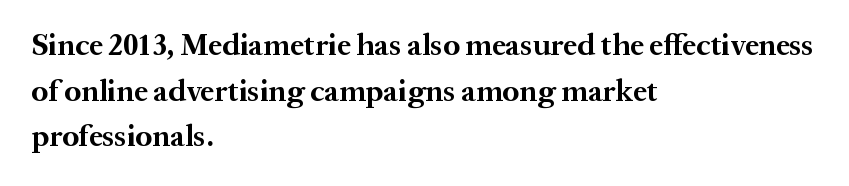
{"serif": "yes", "italic": "no", "bold": "yes", "weight": "bold", "width": "normal", "stroke_contrast": "medium", "x_height": "medium", "monospaced": "no", "underline": "no", "align": "left", "line_spacing": "normal", "line_spacing_ratio": 1.47, "letter_spacing": "normal", "letter_spacing_em": 0.0, "glyph_px": 31}
